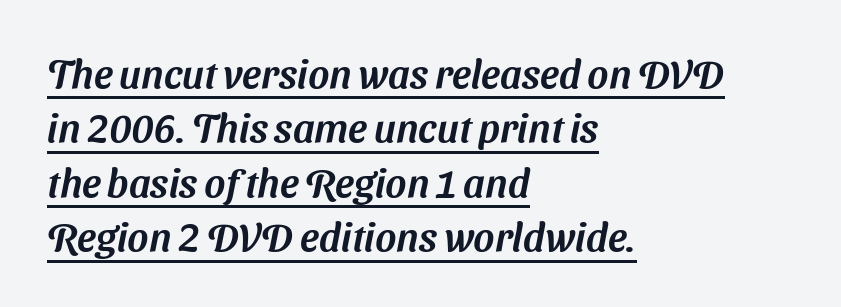
{"serif": "no", "width": "normal", "stroke_contrast": "medium", "x_height": "medium", "monospaced": "no", "underline": "yes", "align": "left", "line_spacing": "normal", "line_spacing_ratio": 1.36, "letter_spacing": "normal", "letter_spacing_em": 0.0, "glyph_px": 40}
